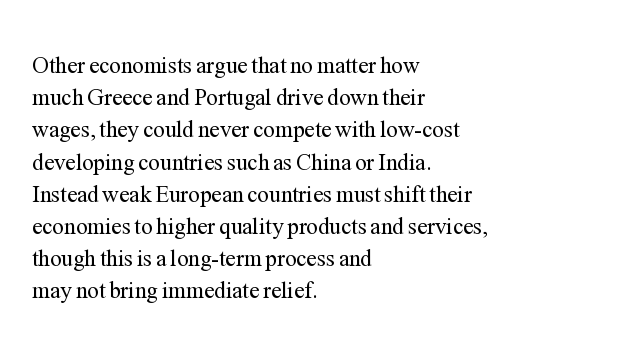
Q: Is the text bold? A: No.
Q: Is the text italic (slanted)? A: No, it is upright.
Q: Is the text underlined? A: No.
Q: How is the paragraph aligned? A: Left-aligned.
Q: Is the spacing between letters normal or unusually wide? A: Normal.
Q: Is the spacing between lines tight, normal or loose? A: Normal.
